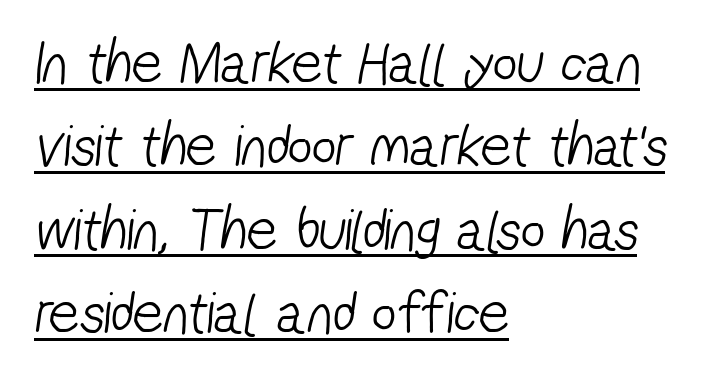
Q: Is the text bold? A: No.
Q: Is the typeface a serif or a sans-serif typeface? A: Sans-serif.
Q: Is the text underlined? A: Yes.
Q: How is the paragraph aligned? A: Left-aligned.
Q: Is the spacing between letters normal or unusually wide? A: Normal.
Q: Is the spacing between lines tight, normal or loose? A: Normal.
Q: Width (condensed, normal, or wide)? A: Condensed.
Q: Stroke contrast? A: Low.
Q: x-height? A: Medium.
Q: Monospaced? A: No.
